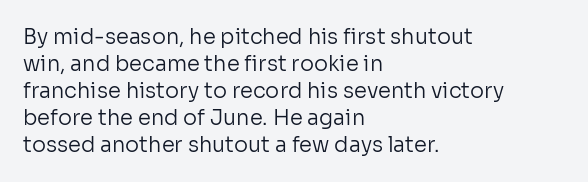
These lines keep a tight, regular rhythm from letter to letter. The rows are spaced the way most documents space them. Nothing heavy about these letters — not bold at all. A roman cut, with each character standing at attention. Check under the words: just untouched page. All the whitespace from short lines collects on the right.
